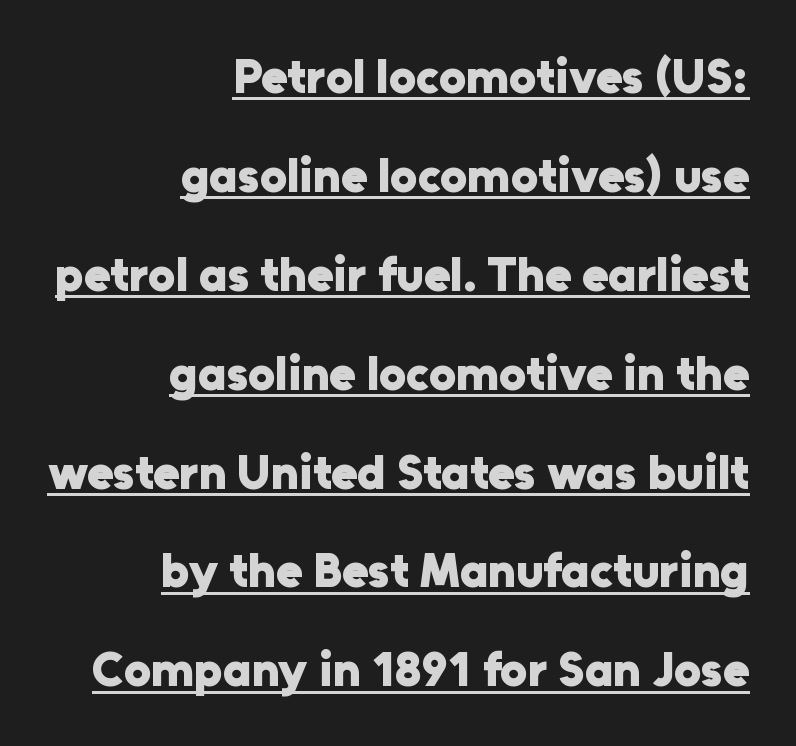
This sample carries an underscore along the baseline area. Baseline-to-baseline distance is far greater than the letter height. As a designer I'd log this as weight 700, bold. Horizontal alignment here is rightward, an uncommon choice for prose. Note the varied advance widths — an 'i' is clearly narrower than an 'm'.
